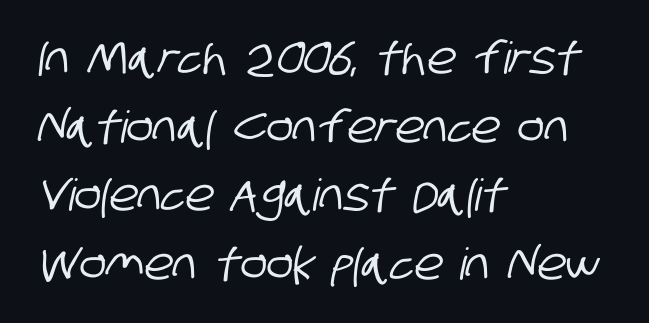
{"serif": "no", "width": "condensed", "stroke_contrast": "low", "x_height": "large", "monospaced": "no", "underline": "no", "align": "left", "line_spacing": "normal", "line_spacing_ratio": 1.56, "letter_spacing": "normal", "letter_spacing_em": 0.0, "glyph_px": 44}
